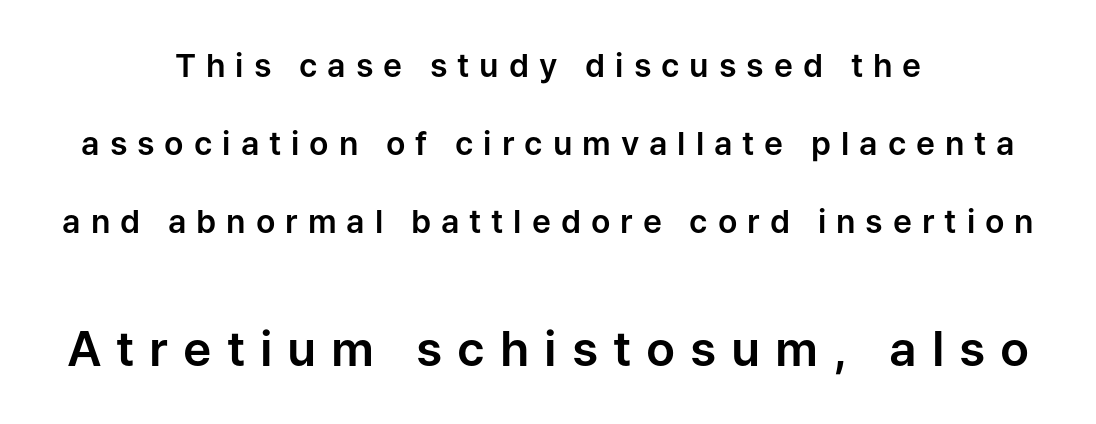
{"serif": "no", "italic": "no", "width": "normal", "stroke_contrast": "low", "x_height": "medium", "monospaced": "no", "underline": "no", "align": "center", "line_spacing": "loose", "line_spacing_ratio": 2.44, "letter_spacing": "wide", "letter_spacing_em": 0.31, "larger_block": "second", "size_ratio": 1.5, "glyph_px": 48}
